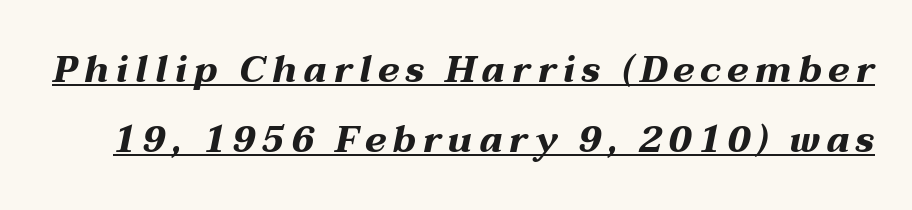
{"italic": "yes", "lean": "right", "slant_degrees": 12, "bold": "yes", "weight": "bold", "width": "wide", "stroke_contrast": "medium", "x_height": "medium", "monospaced": "no", "underline": "yes", "line_spacing_ratio": 1.89, "glyph_px": 37}
